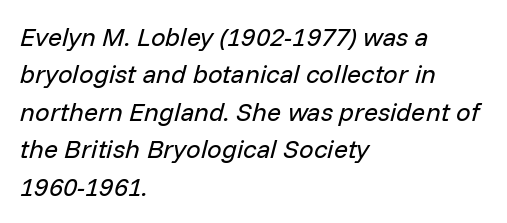
These lines are set flush left with a ragged right edge. If you measured baseline to baseline, you'd find a middling distance. The strokes carry an ordinary text weight at most. The area under the type is left untouched.
